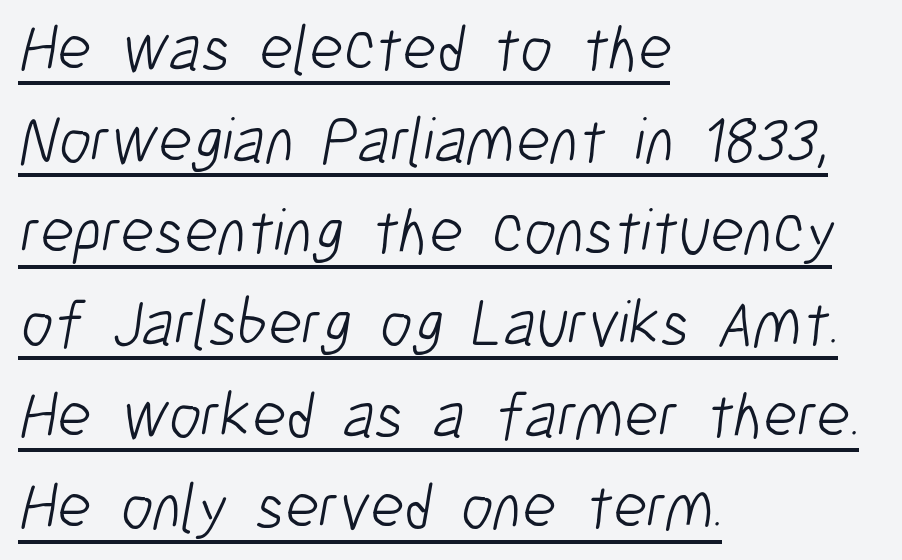
Q: Is the text bold? A: No.
Q: Is the typeface a serif or a sans-serif typeface? A: Sans-serif.
Q: Is the text underlined? A: Yes.
Q: How is the paragraph aligned? A: Left-aligned.
Q: Is the spacing between letters normal or unusually wide? A: Normal.
Q: Is the spacing between lines tight, normal or loose? A: Normal.
Q: Width (condensed, normal, or wide)? A: Condensed.
Q: Stroke contrast? A: Low.
Q: x-height? A: Medium.
Q: Monospaced? A: No.
